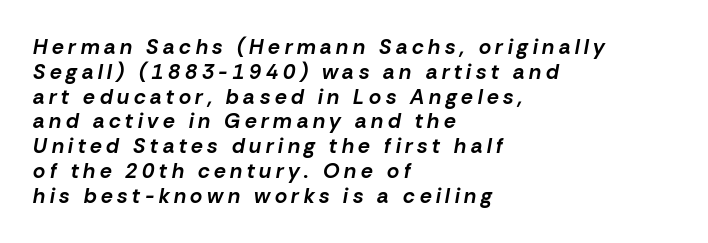
Q: Is the text bold? A: Yes.
Q: Is the text italic (slanted)? A: Yes, it leans right by about 10 degrees.
Q: Is the text underlined? A: No.
Q: How is the paragraph aligned? A: Left-aligned.
Q: Is the spacing between letters normal or unusually wide? A: Unusually wide.
